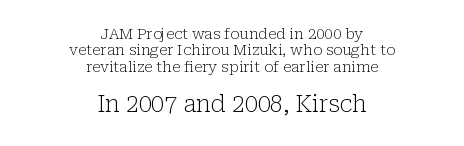
You could call the tracking neutral — neither tight nor loose. The passage shown is not underscored anywhere. Weight: in the light-to-regular range. You get the small type first, then a jump to larger type.
